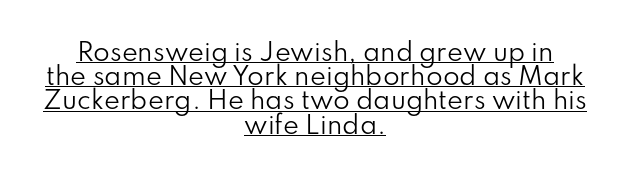
Q: Is the text bold? A: No.
Q: Is the text italic (slanted)? A: No, it is upright.
Q: Is the text underlined? A: Yes.
Q: How is the paragraph aligned? A: Centered.
Q: Is the spacing between letters normal or unusually wide? A: Normal.
Q: Is the spacing between lines tight, normal or loose? A: Tight.
